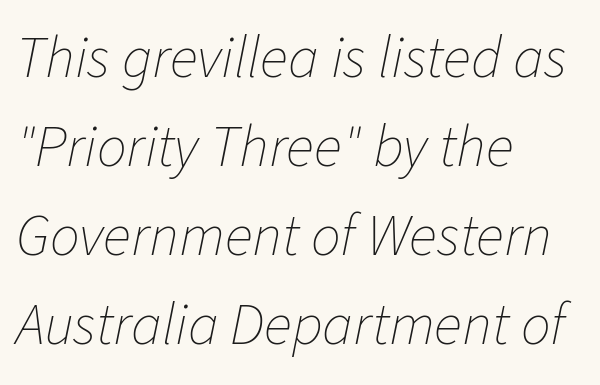
Q: Is the text bold? A: No.
Q: Is the text italic (slanted)? A: Yes, it leans right by about 11 degrees.
Q: Is the text underlined? A: No.
Q: How is the paragraph aligned? A: Left-aligned.
Q: Is the spacing between letters normal or unusually wide? A: Normal.
Q: Is the spacing between lines tight, normal or loose? A: Normal.
Q: Width (condensed, normal, or wide)? A: Normal.
Q: Stroke contrast? A: Low.
Q: x-height? A: Medium.
Q: Monospaced? A: No.
